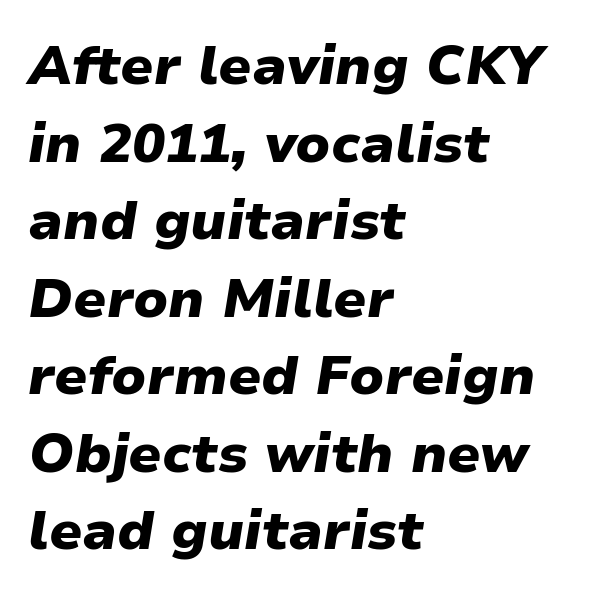
The image shows 55 px heavy type, italic (leaning right); set left-aligned, normal line spacing (1.41x), normal letter spacing, not underlined; low stroke contrast and a medium x-height.
